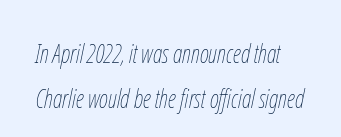
{"italic": "yes", "lean": "right", "slant_degrees": 12, "bold": "no", "underline": "no", "line_spacing_ratio": 1.79, "letter_spacing": "normal", "letter_spacing_em": 0.0, "glyph_px": 25}
